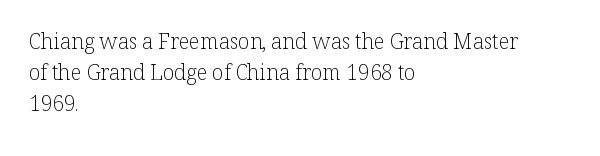
No chunkiness to these letters — they're not bold. The area under the type is left untouched. This rendering uses left alignment, leaving the right contour irregular. The font's upright variant was chosen for this text. Compared with typical body copy, the letter spacing here is the same.
